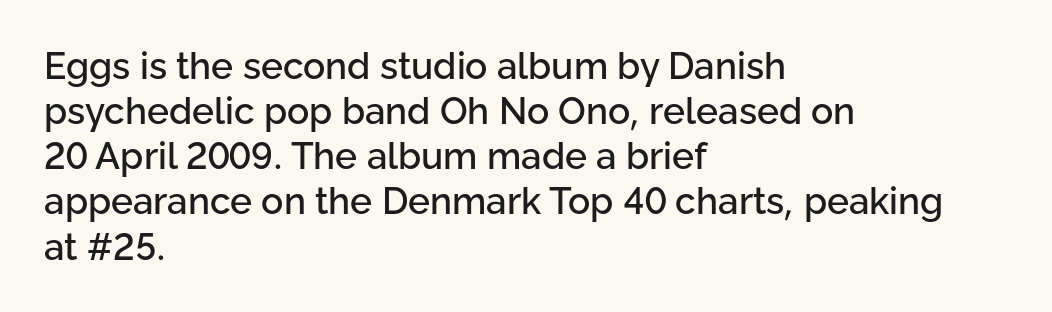
The image shows 37 px sans-serif type, upright; set left-aligned, line spacing 1.22x, normal letter spacing, not underlined; low stroke contrast and a medium x-height.
